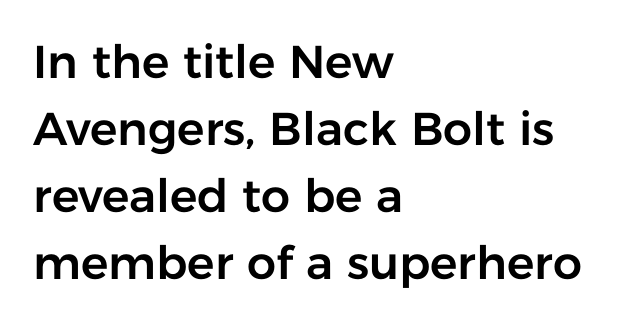
The image shows 46 px sans-serif type, upright; set left-aligned, normal line spacing (1.46x), normal letter spacing, not underlined; low stroke contrast and a medium x-height.
